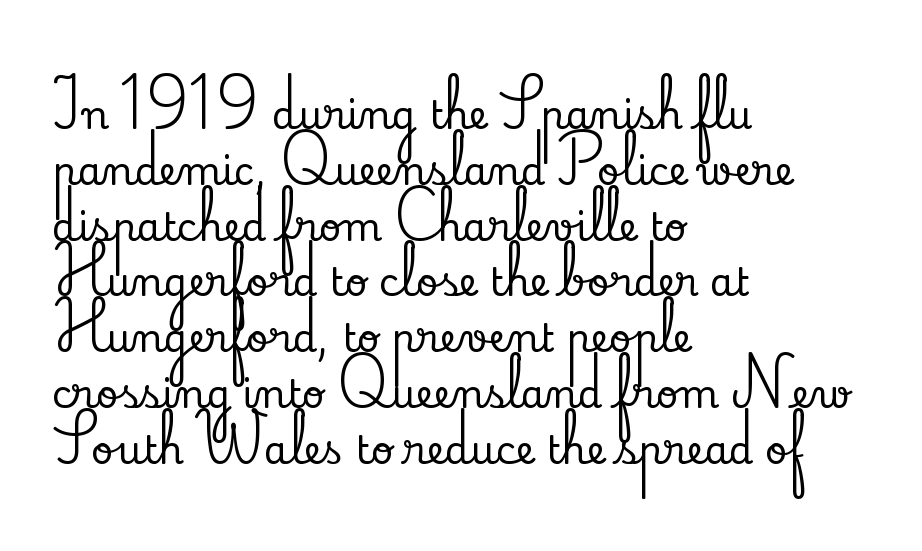
Q: Is the text italic (slanted)? A: No, it is upright.
Q: Is the typeface a serif or a sans-serif typeface? A: Serif.
Q: Is the text underlined? A: No.
Q: How is the paragraph aligned? A: Left-aligned.
Q: Is the spacing between letters normal or unusually wide? A: Normal.
Q: Is the spacing between lines tight, normal or loose? A: Normal.
Q: Width (condensed, normal, or wide)? A: Normal.
Q: Stroke contrast? A: Low.
Q: x-height? A: Small.
Q: Monospaced? A: No.
